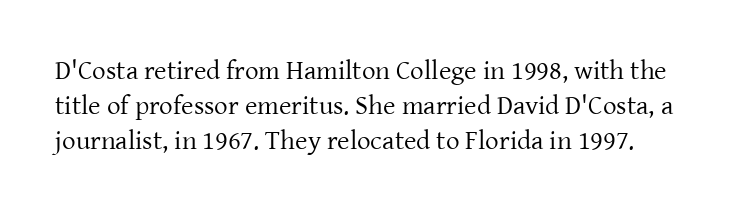
The image shows 27 px text type, upright; set normal line spacing (1.3x), normal letter spacing, not underlined.
